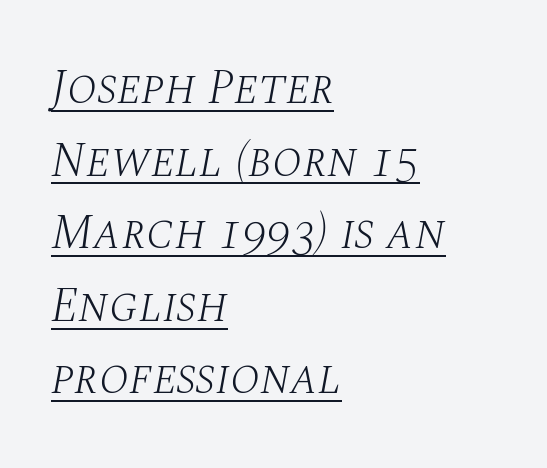
{"serif": "yes", "italic": "yes", "lean": "right", "slant_degrees": 10, "bold": "no", "weight": "light", "width": "normal", "stroke_contrast": "medium", "x_height": "large", "monospaced": "no", "underline": "yes", "align": "left", "line_spacing": "normal", "line_spacing_ratio": 1.48, "letter_spacing": "normal", "letter_spacing_em": 0.0, "glyph_px": 49}
